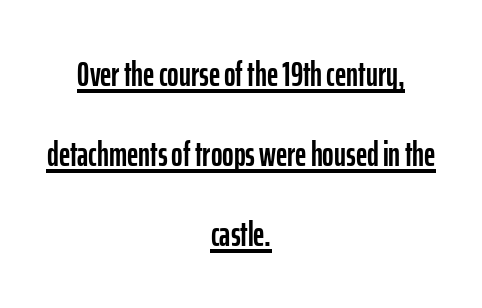
{"serif": "no", "italic": "no", "width": "condensed", "stroke_contrast": "low", "x_height": "medium", "monospaced": "no", "underline": "yes", "align": "center", "line_spacing": "loose", "line_spacing_ratio": 2.28, "letter_spacing": "normal", "letter_spacing_em": 0.0, "glyph_px": 35}
